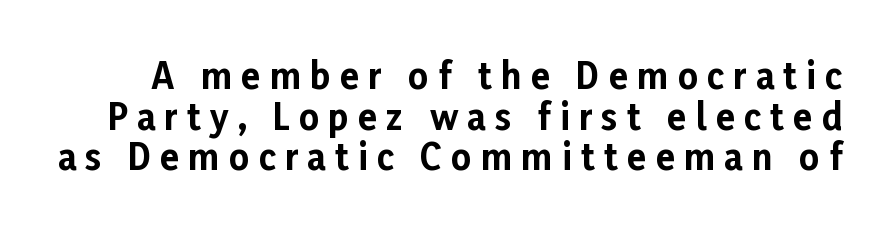
The image shows 35 px bold sans-serif type, upright; set line spacing 1.16x, unusually wide letter spacing (+0.26 em), not underlined; low stroke contrast and a medium x-height.
